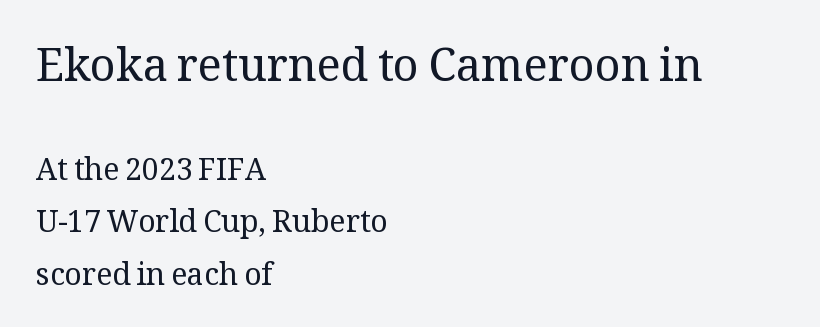
In terms of letterspacing, this is plain default setting. The font is comparable to plain body text, perhaps lighter. Here the designer chose a conventional face with non-uniform glyph widths. Small tapered or slab feet sit at the stroke ends, so this counts as serif.
